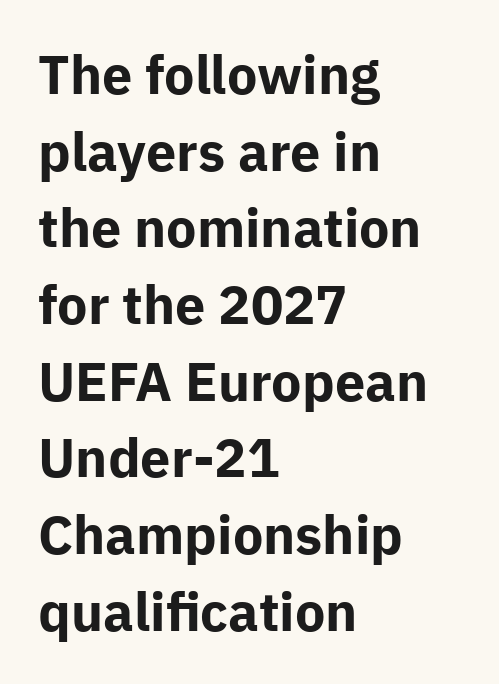
The image shows 54 px bold sans-serif type, upright; set left-aligned, normal line spacing (1.42x), normal letter spacing, not underlined; low stroke contrast and a medium x-height.
